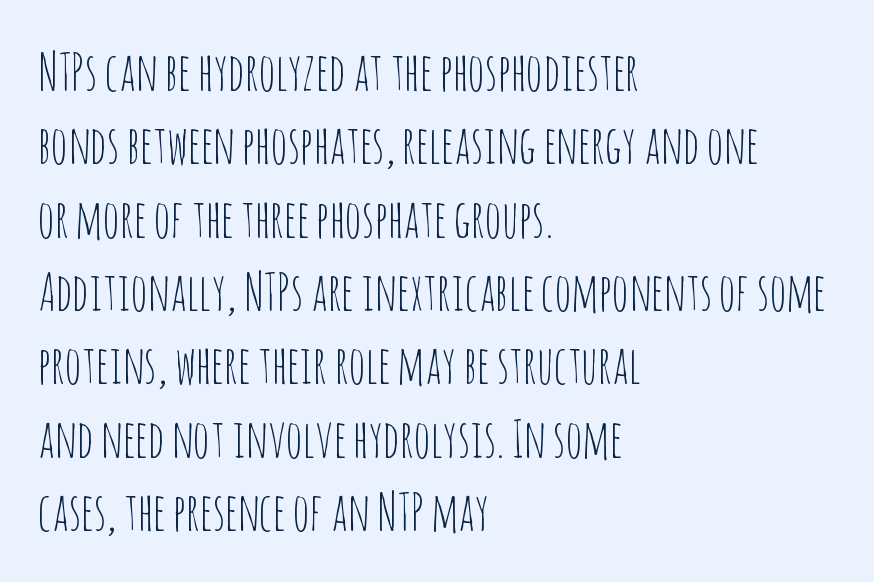
Serifs: no, the terminals of the letterforms are clean. How would I describe the line gaps? Plain and ordinary. Is the type heavy? It reads as light-to-regular instead. Short and long lines alike share a common starting point at left. Think of a printed novel: that variable character pitch is what you see here. The letters stand upright; this is a roman face.
